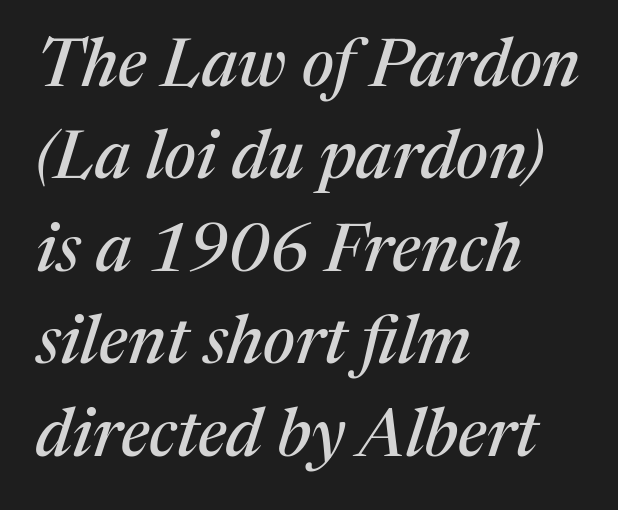
The passage shown is typed in a proportional face where columns would drift. Characters are canted at an angle relative to the baseline's perpendicular. The passage is arranged the way most books set body copy — flush left. Words appear dense and cohesive because spacing is normal.
